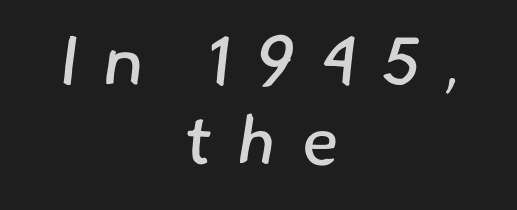
The image shows 69 px regular-weight sans-serif type; set centered, tight line spacing (1.15x), unusually wide letter spacing (+0.37 em), not underlined; low stroke contrast and a small x-height.
